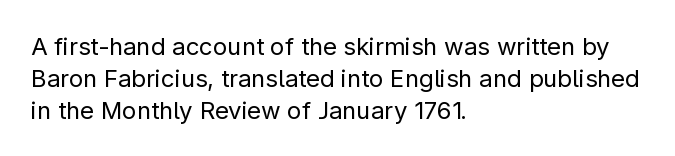
A bare baseline throughout the passage. Does the lettering tilt? It doesn't — this is upright. Leftover space on each line is placed entirely after the last word. Regarding leading, the lines here are spaced in the standard way. Inter-character spacing is left at the font's built-in metrics. Compared with a typical body face, this is equally light or lighter still.
